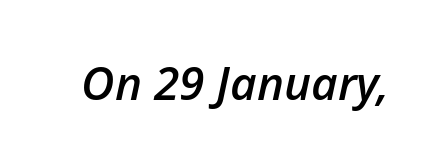
Slightly chunky letters — semibold, I'd say, not full bold. Bare-footed words on every line. Spacing verdict: proportional, widths tailored to each character. Italic: yes, the glyphs are oblique. The horizontal fit of the characters is conventional and even.
